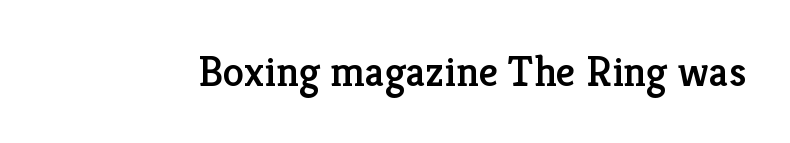
{"serif": "yes", "italic": "no", "width": "normal", "stroke_contrast": "low", "x_height": "medium", "monospaced": "no", "underline": "no", "letter_spacing": "normal", "letter_spacing_em": 0.0, "glyph_px": 43}
